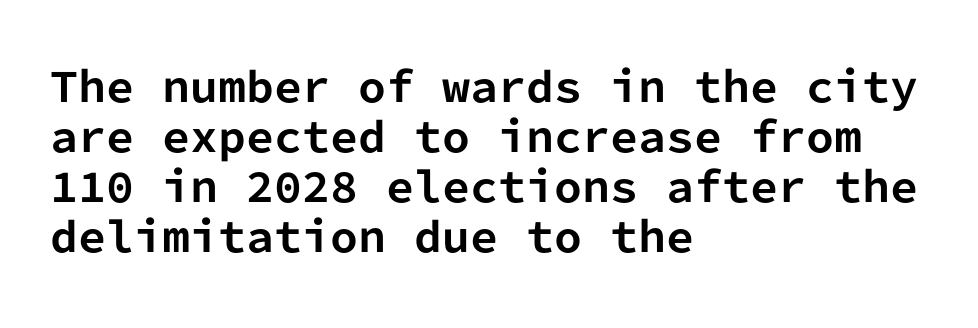
Typographically, this falls in the sans-serif category. A roman cut, with each character standing at attention. If you drew a ruler down the left edge, every line would touch it. The passage shown is typed in a monospace face where columns stay perfectly aligned. Short note: letters normally spaced. A dark, heavy texture on the line: the type is bold.
